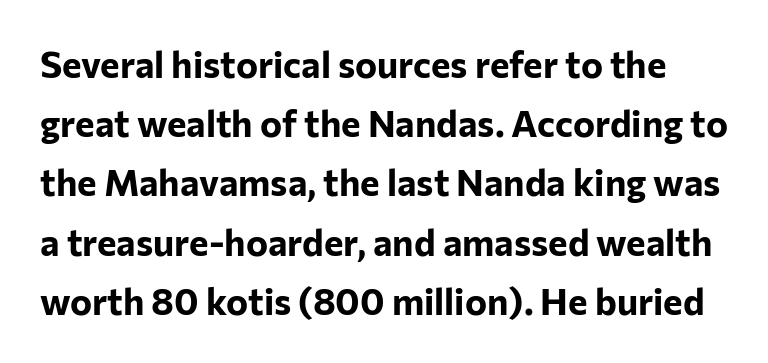
{"serif": "no", "italic": "no", "bold": "yes", "weight": "bold", "width": "normal", "stroke_contrast": "low", "x_height": "medium", "monospaced": "no", "underline": "no", "line_spacing": "normal", "line_spacing_ratio": 1.6, "letter_spacing": "normal", "letter_spacing_em": 0.0, "glyph_px": 37}
